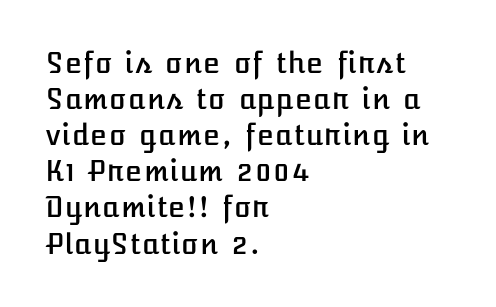
The image shows 28 px text type, upright; set left-aligned, normal line spacing (1.29x), normal letter spacing, not underlined; low stroke contrast and a medium x-height.
